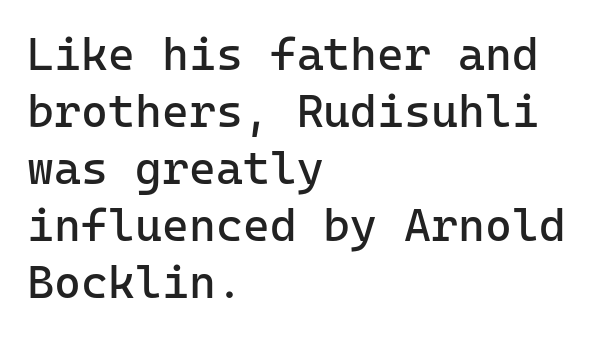
Decoration check: the copy has no underline. Weight: in the light-to-regular range. To sum up the face: it is a sans, with no serifs. Looks like terminal output: every glyph gets an equal slot. Look at the tracking — it's just the regular setting, nothing added. One-word summary of the alignment: left.
